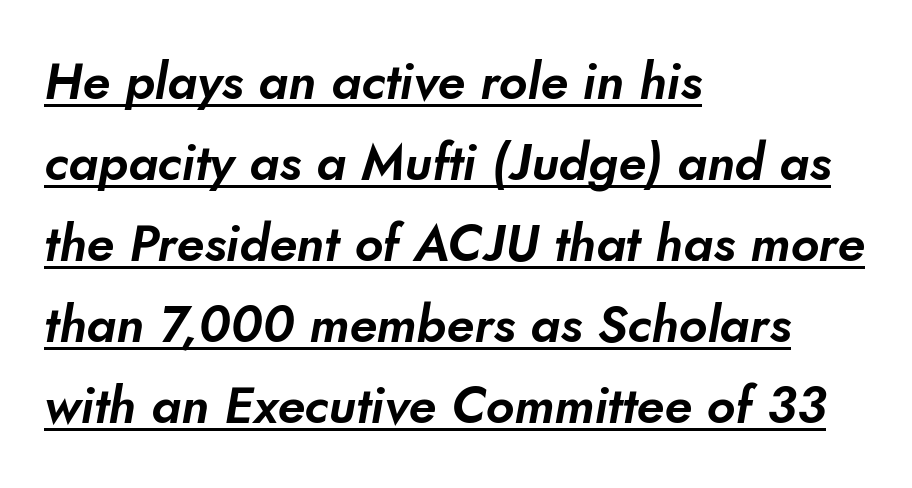
{"serif": "no", "width": "normal", "stroke_contrast": "low", "x_height": "small", "monospaced": "no", "underline": "yes", "align": "left", "line_spacing": "normal", "line_spacing_ratio": 1.59, "letter_spacing": "normal", "letter_spacing_em": 0.0, "glyph_px": 51}
